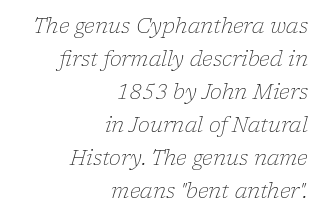
The gaps between neighbouring characters are ordinary and unremarkable. Notice how the stems are inclined rather than vertical — that's the hallmark of italics. Each stroke keeps to a modest, everyday thickness or less. The compositor pushed each line to the right boundary. The space directly below the letters is spotless.
